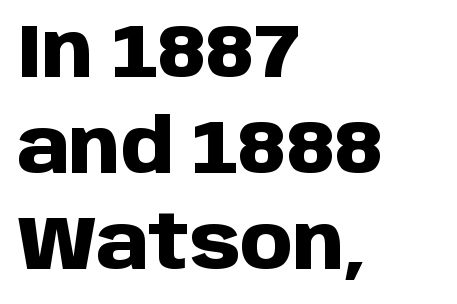
These lines are rendered in a variable-pitch font. Type style note: lacks serifs. Clear beneath every line of the passage. The rendering uses a moderate line-height, typical for paragraphs. Casual observation: everything's shoved over to the left. The glyphs have the mass of a bold cut.
